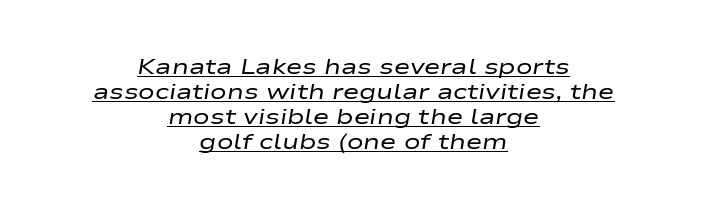
The image shows 22 px text type, italic (leaning right); set centered, tight line spacing (1.14x), normal letter spacing, underlined.
